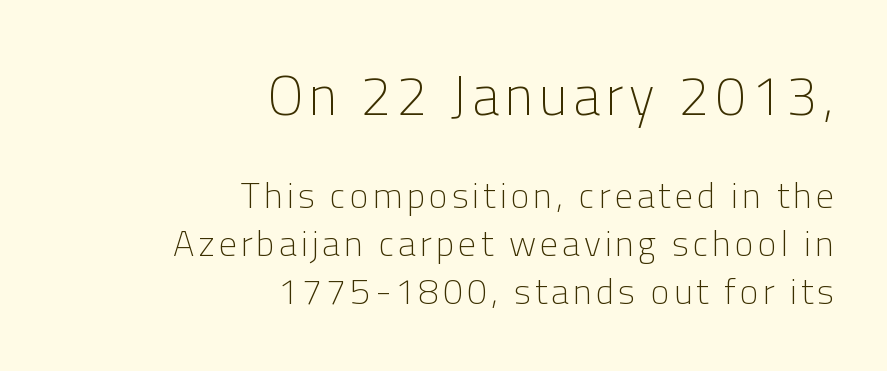
Q: Is the text bold? A: No.
Q: Is the text italic (slanted)? A: No, it is upright.
Q: Is the typeface a serif or a sans-serif typeface? A: Sans-serif.
Q: Is the text underlined? A: No.
Q: How is the paragraph aligned? A: Right-aligned.
Q: Is the spacing between lines tight, normal or loose? A: Normal.
Q: Which block of text is set in a larger size, the first (top) or the second (bottom)? A: The first (top) one.
Q: Width (condensed, normal, or wide)? A: Normal.
Q: Stroke contrast? A: Low.
Q: x-height? A: Medium.
Q: Monospaced? A: No.
